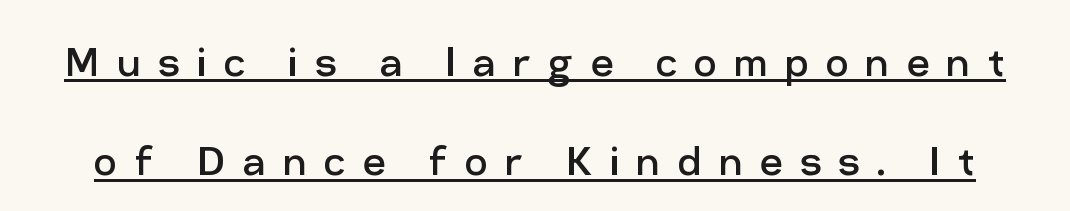
Ordinary non-slanted type is in use. Has an underline been added? It has. Unlike a traditional serif, this face leaves its strokes unadorned. Is there much room between lines? Yes — plenty of vertical air separates them. The face used here is proportionally spaced, like ordinary book or web type.
